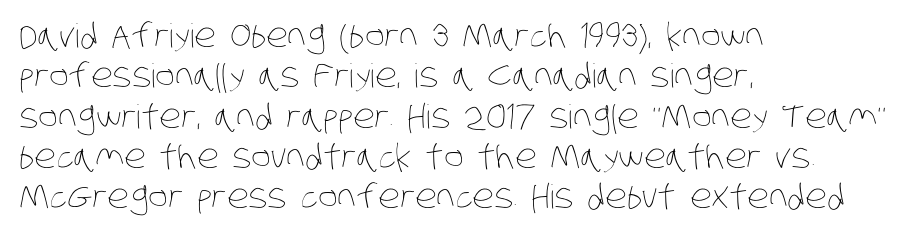
Is the letter spacing exaggerated? No — it looks like the ordinary default. Casual observation: everything's shoved over to the left. Only glyphs here, with clear space below each row. Proportional: the letters do not fall into vertical columns.
